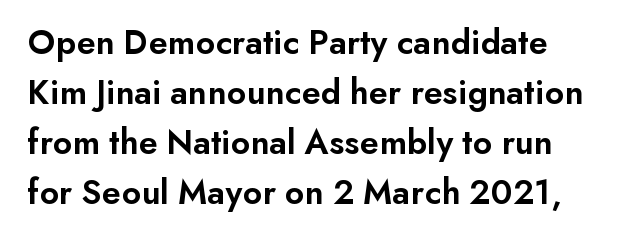
The image shows 36 px semibold sans-serif type, upright; set normal line spacing (1.39x), normal letter spacing, not underlined; low stroke contrast and a small x-height.
